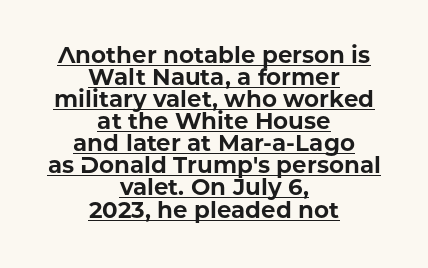
The image shows 23 px bold type, upright; set centered, tight line spacing (0.96x), normal letter spacing, underlined.
